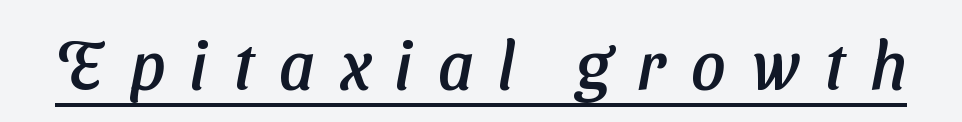
{"serif": "no", "width": "normal", "stroke_contrast": "low", "x_height": "medium", "monospaced": "no", "underline": "yes", "letter_spacing": "wide", "letter_spacing_em": 0.38, "glyph_px": 67}
